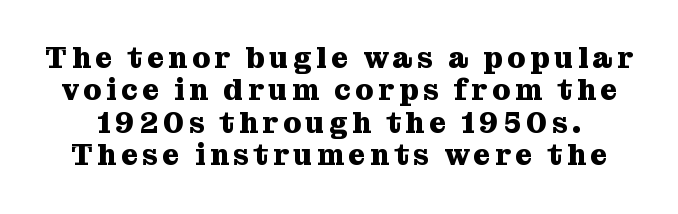
The image shows 29 px heavy serif type, upright; set tight line spacing (1.12x), not underlined; medium stroke contrast and a medium x-height.
